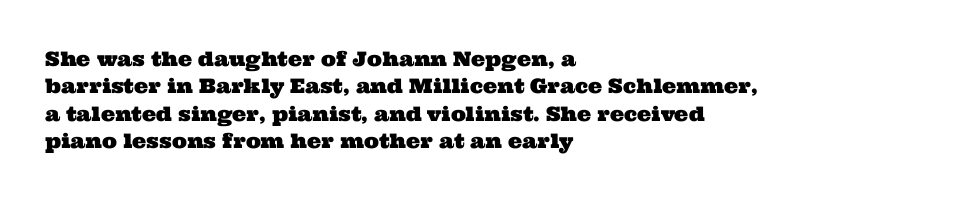
Students, note that the glyphs here touch the page at normal intervals. The space between consecutive lines is moderate. Horizontal alignment here is leftward, the default for most running prose. The area under the type is left untouched.
